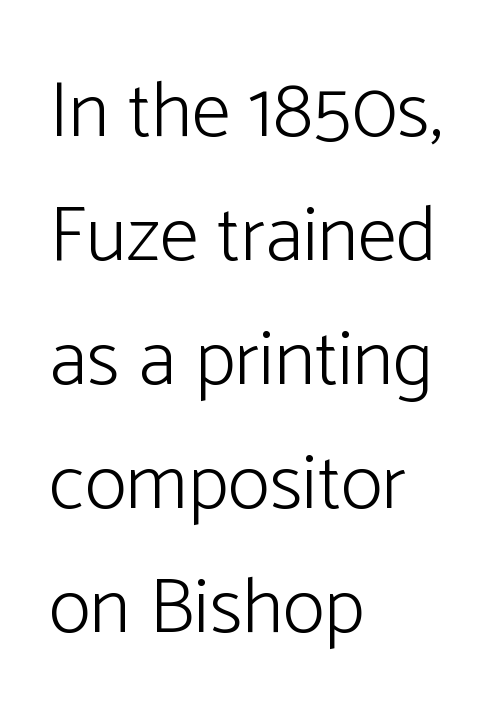
Q: Is the text bold? A: No.
Q: Is the text italic (slanted)? A: No, it is upright.
Q: Is the typeface a serif or a sans-serif typeface? A: Sans-serif.
Q: Is the text underlined? A: No.
Q: How is the paragraph aligned? A: Left-aligned.
Q: Is the spacing between letters normal or unusually wide? A: Normal.
Q: Is the spacing between lines tight, normal or loose? A: Normal.
Q: Width (condensed, normal, or wide)? A: Normal.
Q: Stroke contrast? A: Low.
Q: x-height? A: Medium.
Q: Monospaced? A: No.
